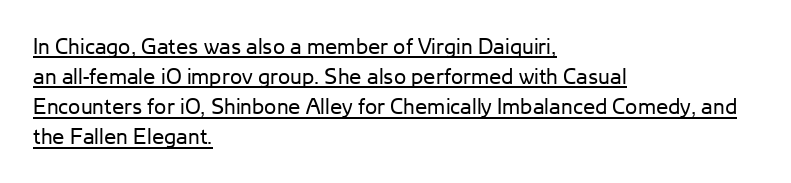
Q: Is the text bold? A: No.
Q: Is the text italic (slanted)? A: No, it is upright.
Q: Is the text underlined? A: Yes.
Q: How is the paragraph aligned? A: Left-aligned.
Q: Is the spacing between letters normal or unusually wide? A: Normal.
Q: Is the spacing between lines tight, normal or loose? A: Normal.
